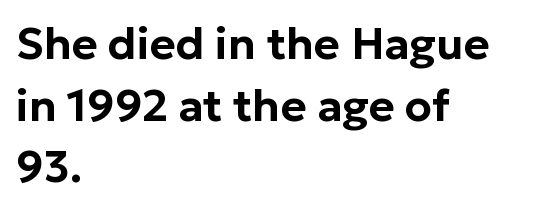
There is no visible air inserted between adjacent glyphs. The glyphs are unaccompanied by any horizontal stroke below them. Do the characters align in a grid? No, the font is proportional. Each new line begins a customary step beneath the previous one.
